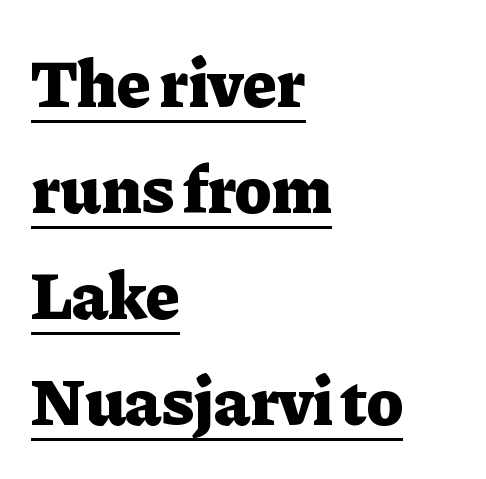
The image shows 68 px heavy serif type, upright; set left-aligned, normal line spacing (1.56x), normal letter spacing, underlined; low stroke contrast and a medium x-height.
